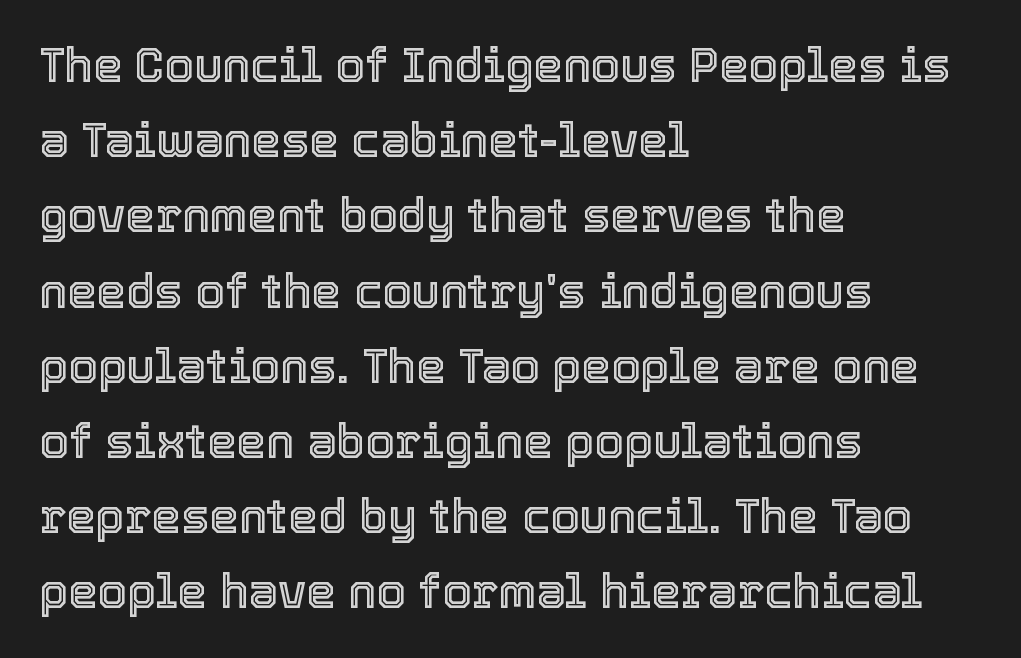
Q: Is the text italic (slanted)? A: No, it is upright.
Q: Is the text underlined? A: No.
Q: How is the paragraph aligned? A: Left-aligned.
Q: Is the spacing between letters normal or unusually wide? A: Normal.
Q: Is the spacing between lines tight, normal or loose? A: Normal.
Q: Width (condensed, normal, or wide)? A: Normal.
Q: x-height? A: Medium.
Q: Monospaced? A: No.
